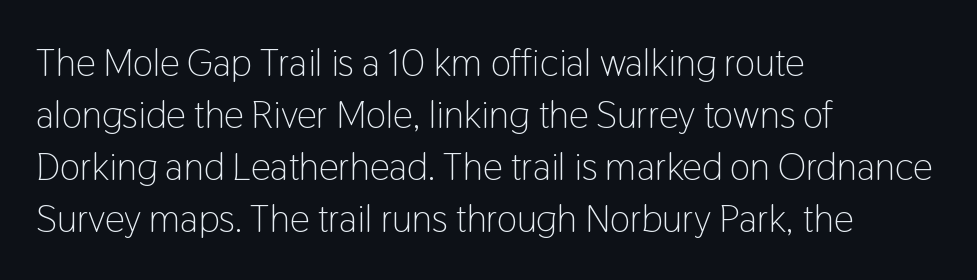
Rendered with straight, roman letterforms. The vertical gap from one line to the next is medium. The ragged edge is on the right, which tells us the setting is flush left. The string is rendered with underlining switched off.
